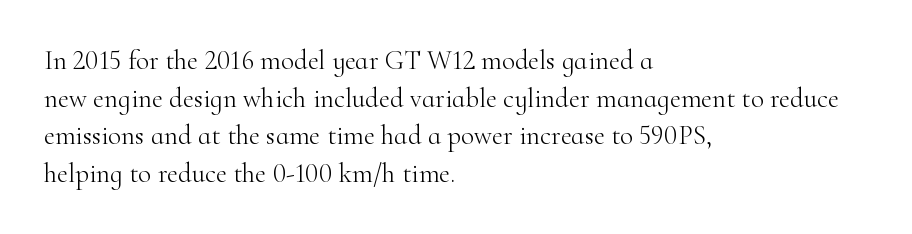
Q: Is the text bold? A: No.
Q: Is the text italic (slanted)? A: No, it is upright.
Q: Is the text underlined? A: No.
Q: How is the paragraph aligned? A: Left-aligned.
Q: Is the spacing between letters normal or unusually wide? A: Normal.
Q: Is the spacing between lines tight, normal or loose? A: Normal.
